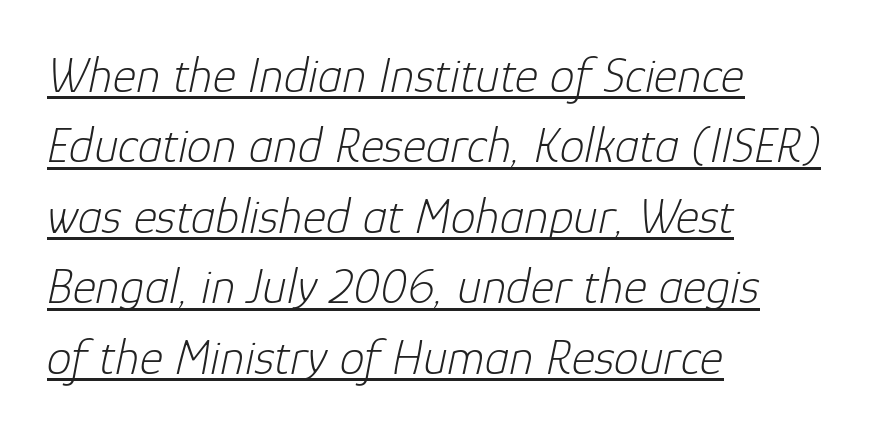
Q: Is the text bold? A: No.
Q: Is the text italic (slanted)? A: Yes, it leans right by about 12 degrees.
Q: Is the text underlined? A: Yes.
Q: How is the paragraph aligned? A: Left-aligned.
Q: Is the spacing between letters normal or unusually wide? A: Normal.
Q: Is the spacing between lines tight, normal or loose? A: Normal.
Q: Width (condensed, normal, or wide)? A: Normal.
Q: Stroke contrast? A: Low.
Q: x-height? A: Medium.
Q: Monospaced? A: No.
